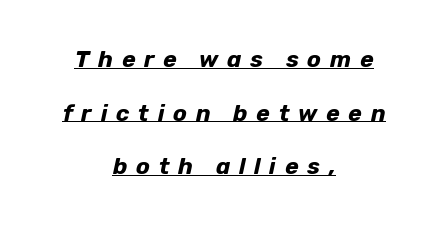
Q: Is the text bold? A: Yes.
Q: Is the text italic (slanted)? A: Yes, it leans right by about 12 degrees.
Q: Is the text underlined? A: Yes.
Q: How is the paragraph aligned? A: Centered.
Q: Is the spacing between letters normal or unusually wide? A: Unusually wide.
Q: Is the spacing between lines tight, normal or loose? A: Loose.
